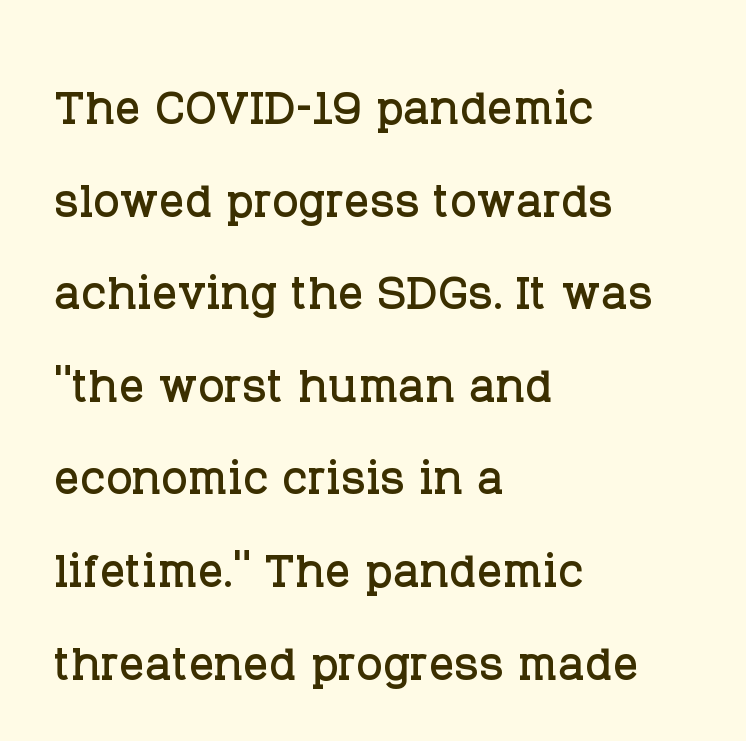
Examine the stroke ends and you'll spot serifs. The letters stand upright; this is a roman face. Unmarked baselines from the first word to the last. This sample uses plain, unmodified letter spacing. Looks like regular typesetting: each glyph gets only the width it needs. Typeset ragged right — the left edge is the straight one.
